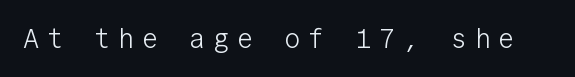
{"italic": "no", "bold": "no", "underline": "no", "letter_spacing": "wide", "letter_spacing_em": 0.28, "glyph_px": 27}
